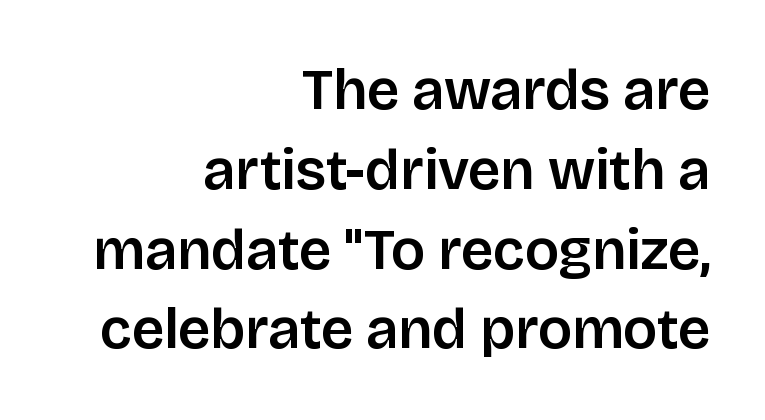
{"serif": "no", "italic": "no", "width": "normal", "stroke_contrast": "low", "x_height": "large", "monospaced": "no", "underline": "no", "align": "right", "line_spacing": "normal", "line_spacing_ratio": 1.4, "letter_spacing": "normal", "letter_spacing_em": 0.0, "glyph_px": 57}
